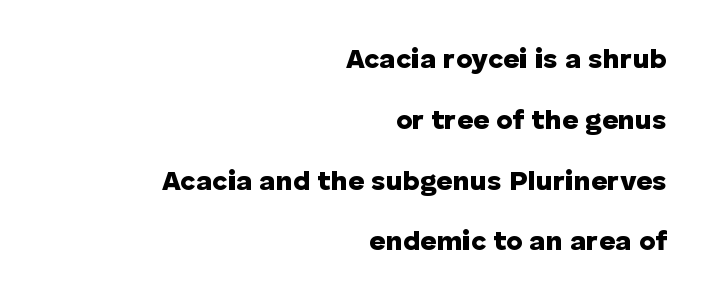
Q: Is the text bold? A: Yes.
Q: Is the text italic (slanted)? A: No, it is upright.
Q: Is the typeface a serif or a sans-serif typeface? A: Sans-serif.
Q: Is the text underlined? A: No.
Q: How is the paragraph aligned? A: Right-aligned.
Q: Is the spacing between letters normal or unusually wide? A: Normal.
Q: Is the spacing between lines tight, normal or loose? A: Loose.
Q: Width (condensed, normal, or wide)? A: Normal.
Q: Stroke contrast? A: Low.
Q: x-height? A: Medium.
Q: Monospaced? A: No.
